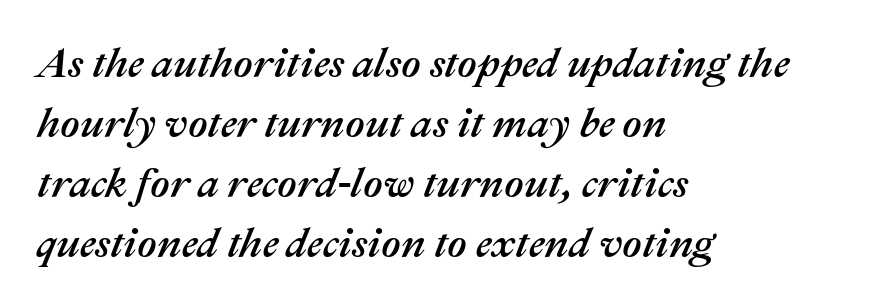
{"italic": "yes", "lean": "right", "slant_degrees": 22, "width": "normal", "stroke_contrast": "medium", "x_height": "medium", "monospaced": "no", "underline": "no", "align": "left", "line_spacing": "normal", "line_spacing_ratio": 1.43, "letter_spacing": "normal", "letter_spacing_em": 0.0, "glyph_px": 42}
